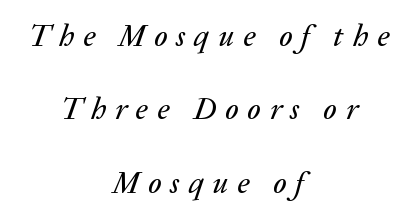
{"italic": "yes", "lean": "right", "slant_degrees": 20, "width": "normal", "stroke_contrast": "low", "x_height": "medium", "monospaced": "no", "underline": "no", "align": "center", "line_spacing": "loose", "line_spacing_ratio": 2.45, "letter_spacing": "wide", "letter_spacing_em": 0.3, "glyph_px": 30}
